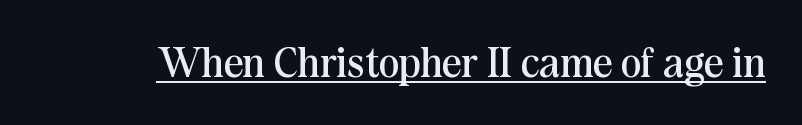
Q: Is the text bold? A: No.
Q: Is the text italic (slanted)? A: No, it is upright.
Q: Is the typeface a serif or a sans-serif typeface? A: Serif.
Q: Is the text underlined? A: Yes.
Q: Is the spacing between letters normal or unusually wide? A: Normal.
Q: Width (condensed, normal, or wide)? A: Normal.
Q: Stroke contrast? A: Medium.
Q: x-height? A: Medium.
Q: Monospaced? A: No.
